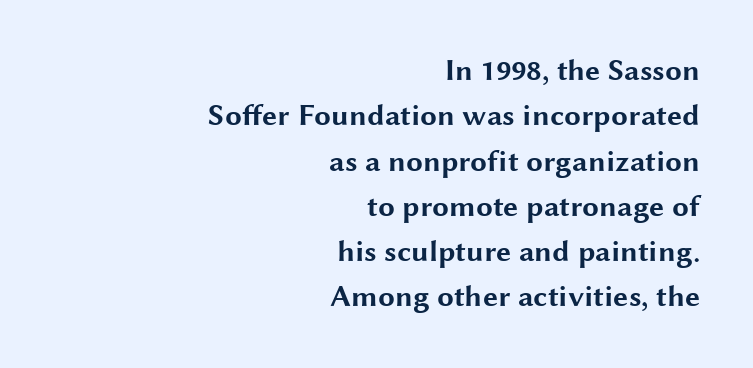
What's the leading like? Ordinary, nothing unusual. Note the varied advance widths — an 'i' is clearly narrower than an 'm'. Tracking here is standard; glyphs follow each other at the usual distance. Examine the stroke ends and you'll find no serifs. Does the copy run flush right? Yes — the right margin is perfectly even.
